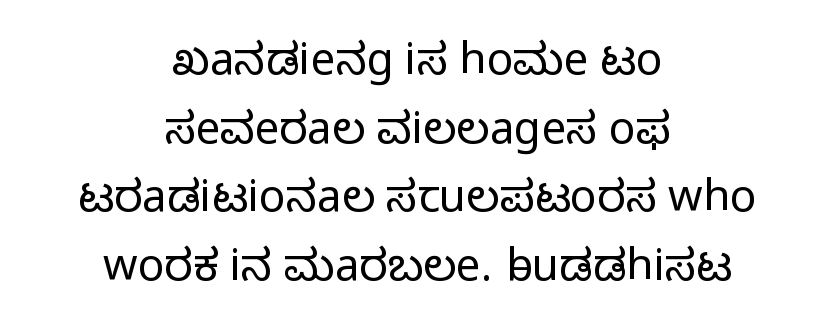
Q: Is the text bold? A: No.
Q: Is the text italic (slanted)? A: No, it is upright.
Q: Is the typeface a serif or a sans-serif typeface? A: Sans-serif.
Q: Is the text underlined? A: No.
Q: How is the paragraph aligned? A: Centered.
Q: Is the spacing between letters normal or unusually wide? A: Normal.
Q: Is the spacing between lines tight, normal or loose? A: Normal.
Q: Width (condensed, normal, or wide)? A: Normal.
Q: Stroke contrast? A: Low.
Q: x-height? A: Medium.
Q: Monospaced? A: No.
